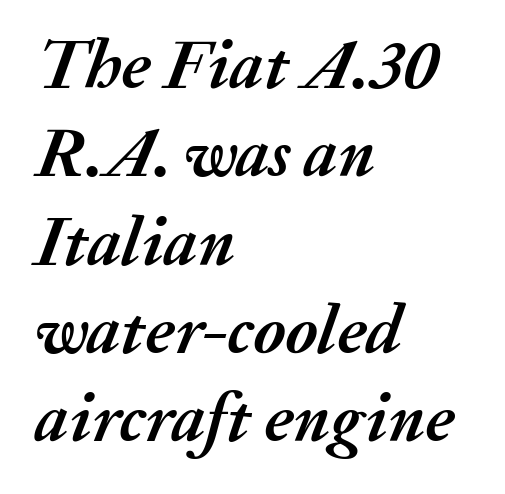
Q: Is the text bold? A: Yes.
Q: Is the text italic (slanted)? A: Yes, it leans right by about 20 degrees.
Q: Is the text underlined? A: No.
Q: How is the paragraph aligned? A: Left-aligned.
Q: Is the spacing between letters normal or unusually wide? A: Normal.
Q: Is the spacing between lines tight, normal or loose? A: Normal.
Q: Width (condensed, normal, or wide)? A: Normal.
Q: Stroke contrast? A: Medium.
Q: x-height? A: Medium.
Q: Monospaced? A: No.
